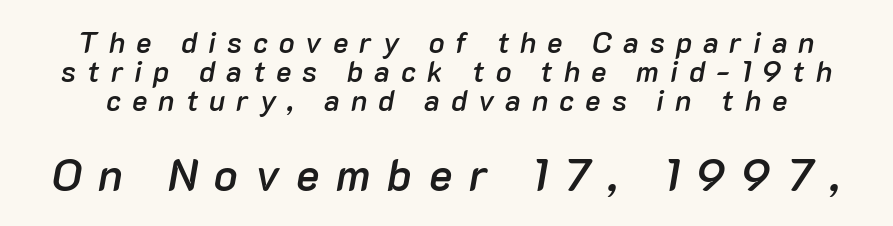
The image shows 44 px semibold type, italic (leaning right); set tight line spacing (1.0x), unusually wide letter spacing (+0.38 em), not underlined; the second (bottom) block is 1.52x larger; low stroke contrast and a medium x-height.
